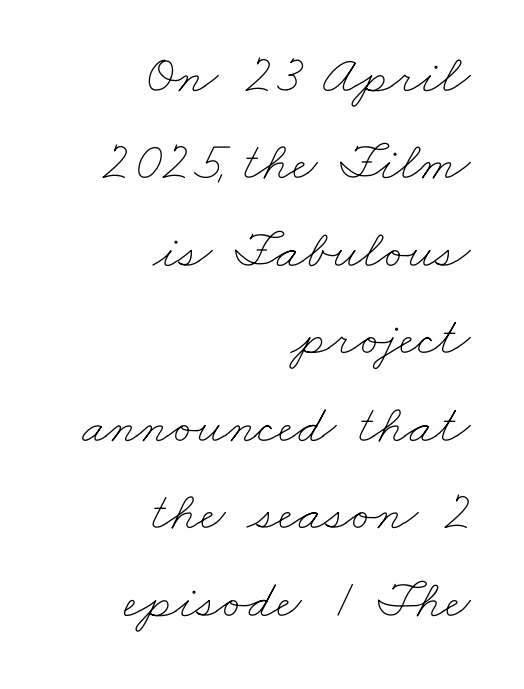
{"bold": "no", "weight": "thin", "width": "wide", "stroke_contrast": "low", "x_height": "small", "monospaced": "no", "underline": "no", "align": "right", "line_spacing": "normal", "line_spacing_ratio": 1.59, "letter_spacing": "normal", "letter_spacing_em": 0.0, "glyph_px": 55}
